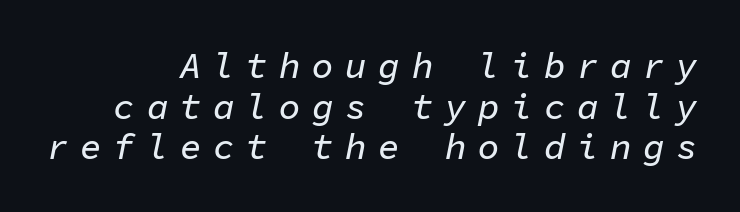
The image shows 36 px text type, italic (leaning right), monospaced; set right-aligned, tight line spacing (1.13x), unusually wide letter spacing (+0.32 em), not underlined; low stroke contrast and a medium x-height.
